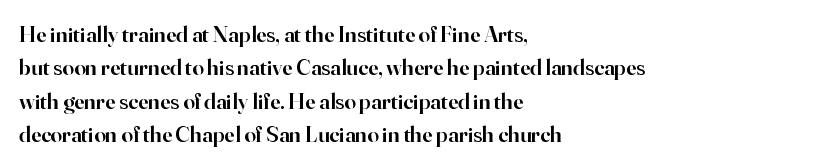
{"italic": "no", "bold": "semi", "underline": "no", "align": "left", "line_spacing": "normal", "line_spacing_ratio": 1.45, "letter_spacing": "normal", "letter_spacing_em": 0.0, "glyph_px": 23}
